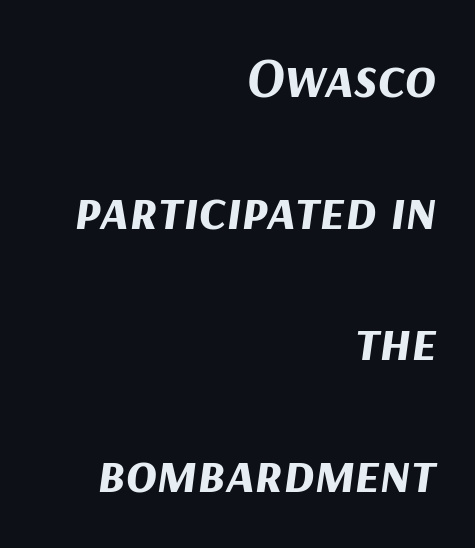
Q: Is the text bold? A: Yes.
Q: Is the text italic (slanted)? A: Yes, it leans right by about 9 degrees.
Q: Is the text underlined? A: No.
Q: How is the paragraph aligned? A: Right-aligned.
Q: Is the spacing between letters normal or unusually wide? A: Normal.
Q: Is the spacing between lines tight, normal or loose? A: Loose.
Q: Width (condensed, normal, or wide)? A: Normal.
Q: Stroke contrast? A: Medium.
Q: x-height? A: Medium.
Q: Monospaced? A: No.
